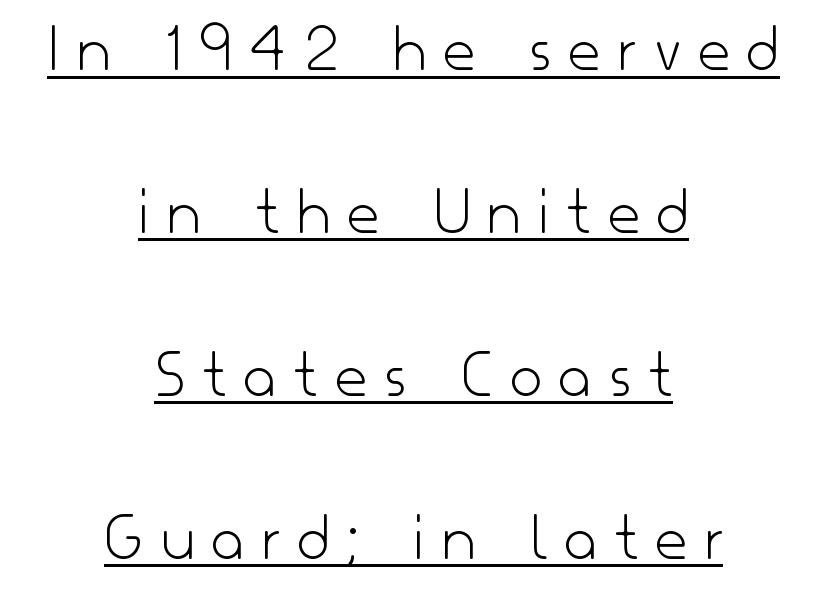
The image shows 69 px light sans-serif type, upright; set centered, loose line spacing (2.36x), unusually wide letter spacing (+0.26 em), underlined; low stroke contrast and a small x-height.
